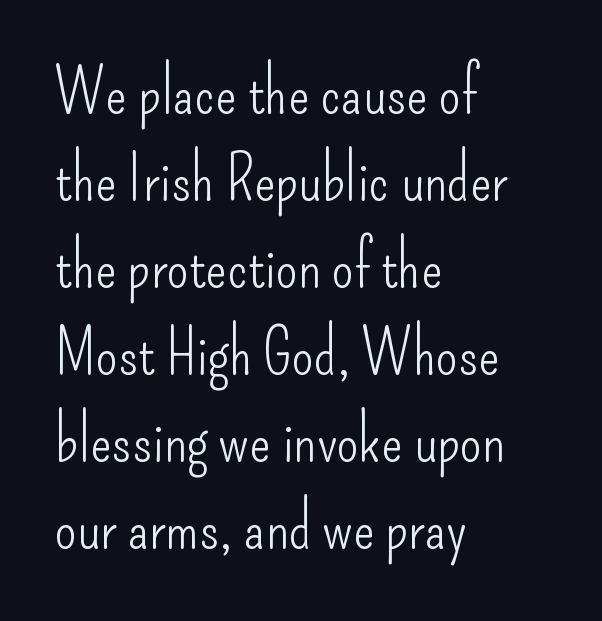
Typeset ragged right — the left edge is the straight one. Nope, not italic — everything's standing straight. Each word holds together tightly as a unit, with standard inter-letter gaps. A typesetter would call this leading conventional body-copy spacing. Proportional: the letters do not fall into vertical columns. The baseline area is clear.
